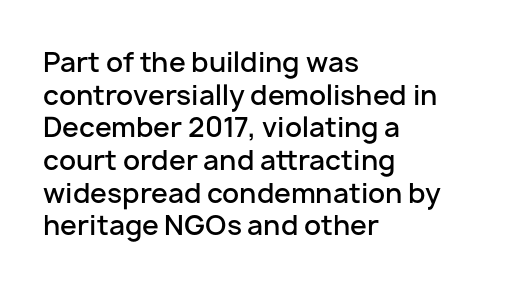
The rendering uses a semibold face; strokes are thickened but not to full bold. Inter-character spacing is left at the font's built-in metrics. Quick note: not italic, upright. Which margin do the lines hug? The left one — the right edge is uneven.
